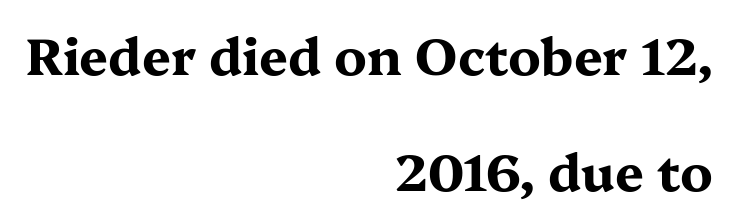
The image shows 51 px bold, wide serif type, upright; set right-aligned, loose line spacing (2.28x), normal letter spacing, not underlined; medium stroke contrast and a medium x-height.
